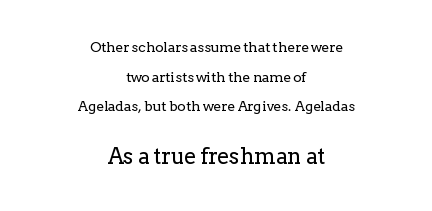
The weight tops out at a normal text grade. Caption: upper text group reduced, lower text group enlarged. Rendered with straight, roman letterforms. Decoration check: the copy has no underline. You could fit nearly another row in the gap between these rows.
